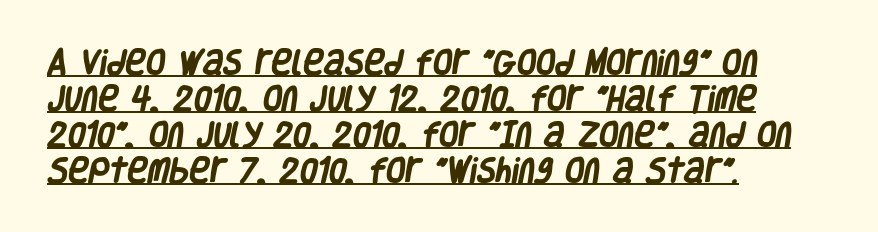
{"serif": "no", "bold": "yes", "weight": "heavy", "width": "condensed", "stroke_contrast": "low", "x_height": "large", "monospaced": "no", "underline": "yes", "align": "left", "line_spacing": "normal", "line_spacing_ratio": 1.29, "letter_spacing": "normal", "letter_spacing_em": 0.0, "glyph_px": 28}
